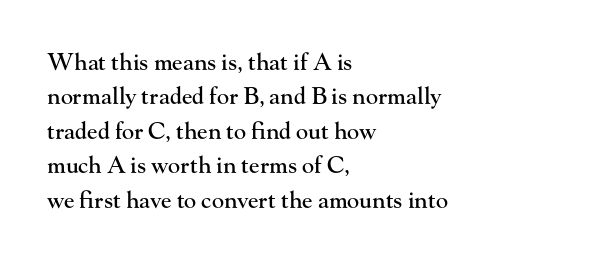
Q: Is the text italic (slanted)? A: No, it is upright.
Q: Is the text underlined? A: No.
Q: How is the paragraph aligned? A: Left-aligned.
Q: Is the spacing between letters normal or unusually wide? A: Normal.
Q: Is the spacing between lines tight, normal or loose? A: Normal.
